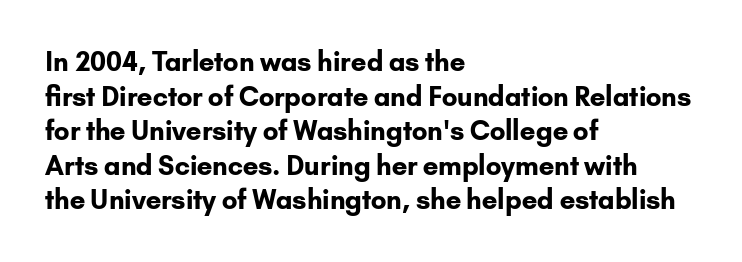
{"italic": "no", "bold": "yes", "underline": "no", "align": "left", "line_spacing": "normal", "line_spacing_ratio": 1.33, "letter_spacing": "normal", "letter_spacing_em": 0.0, "glyph_px": 26}
